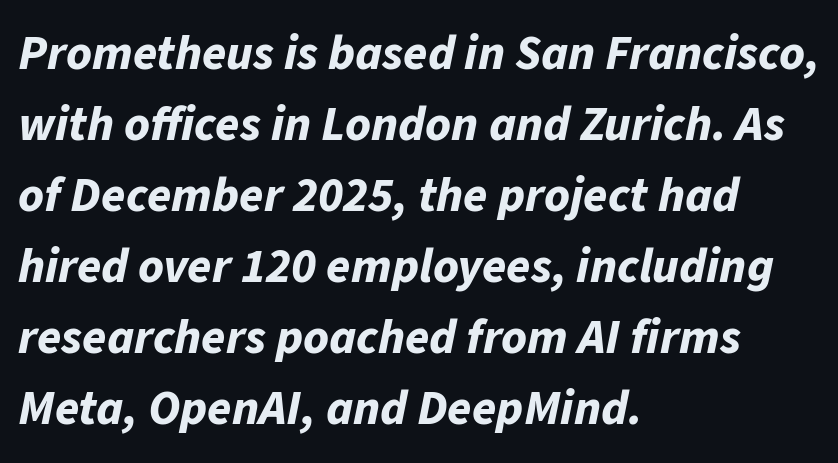
Q: Is the text bold? A: Yes.
Q: Is the text italic (slanted)? A: Yes, it leans right by about 11 degrees.
Q: Is the text underlined? A: No.
Q: How is the paragraph aligned? A: Left-aligned.
Q: Is the spacing between letters normal or unusually wide? A: Normal.
Q: Is the spacing between lines tight, normal or loose? A: Normal.
Q: Width (condensed, normal, or wide)? A: Normal.
Q: Stroke contrast? A: Low.
Q: x-height? A: Medium.
Q: Monospaced? A: No.
